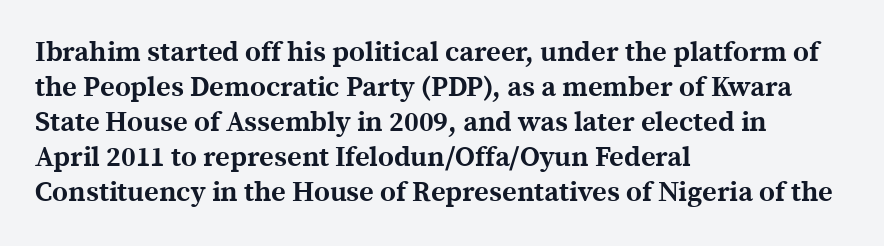
{"serif": "yes", "italic": "no", "bold": "yes", "weight": "bold", "width": "normal", "x_height": "medium", "monospaced": "no", "underline": "no", "align": "left", "line_spacing": "normal", "line_spacing_ratio": 1.25, "letter_spacing": "normal", "letter_spacing_em": 0.0, "glyph_px": 28}
